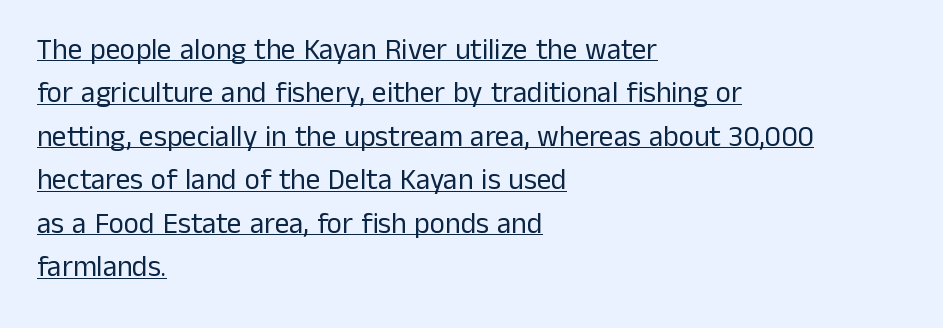
{"serif": "no", "italic": "no", "bold": "no", "weight": "regular", "width": "normal", "stroke_contrast": "low", "x_height": "medium", "monospaced": "no", "underline": "yes", "align": "left", "line_spacing": "normal", "line_spacing_ratio": 1.5, "letter_spacing": "normal", "letter_spacing_em": 0.0, "glyph_px": 29}
